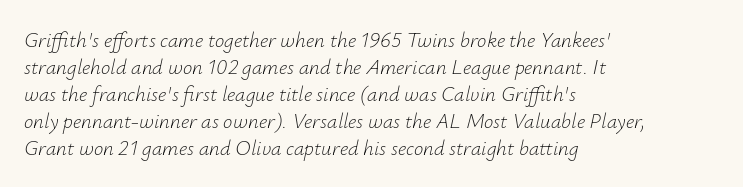
Q: Is the text bold? A: No.
Q: Is the text italic (slanted)? A: Yes, it leans right by about 12 degrees.
Q: Is the text underlined? A: No.
Q: How is the paragraph aligned? A: Left-aligned.
Q: Is the spacing between letters normal or unusually wide? A: Normal.
Q: Is the spacing between lines tight, normal or loose? A: Normal.
